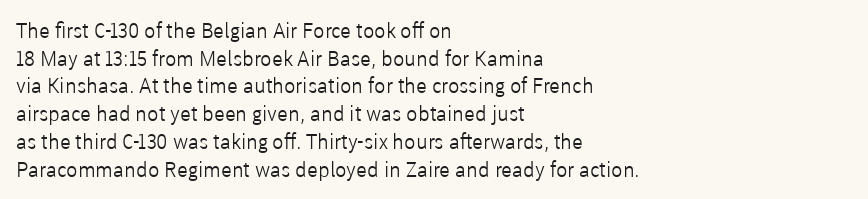
{"italic": "no", "bold": "no", "underline": "no", "align": "left", "line_spacing": "normal", "line_spacing_ratio": 1.32, "letter_spacing": "normal", "letter_spacing_em": 0.0, "glyph_px": 21}
